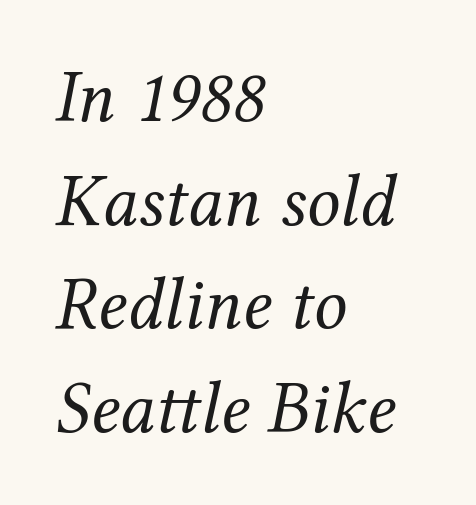
Q: Is the text bold? A: No.
Q: Is the text italic (slanted)? A: Yes, it leans right by about 12 degrees.
Q: Is the typeface a serif or a sans-serif typeface? A: Serif.
Q: Is the text underlined? A: No.
Q: How is the paragraph aligned? A: Left-aligned.
Q: Is the spacing between letters normal or unusually wide? A: Normal.
Q: Is the spacing between lines tight, normal or loose? A: Normal.
Q: Width (condensed, normal, or wide)? A: Normal.
Q: Stroke contrast? A: Medium.
Q: x-height? A: Medium.
Q: Monospaced? A: No.
